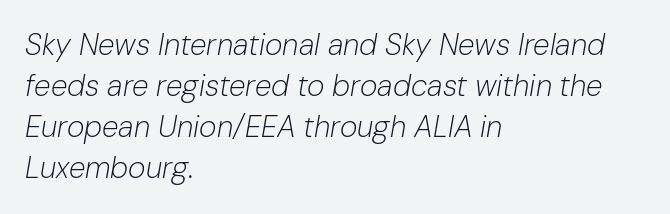
The image shows 30 px light type, italic (leaning right); set left-aligned, normal line spacing (1.37x), normal letter spacing, not underlined; low stroke contrast and a medium x-height.
